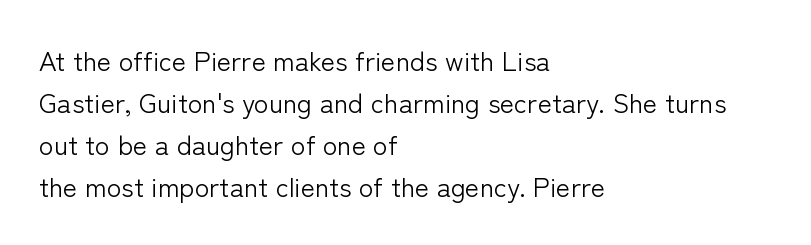
The image shows 27 px text type, upright; set left-aligned, normal line spacing (1.56x), normal letter spacing, not underlined.
